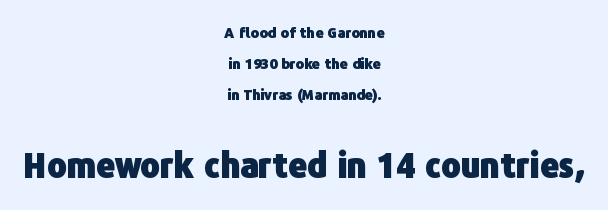
The lines are quadded center. Unlike a traditional serif, this face leaves its strokes unadorned. Summary of weight: heavy, a full bold. The words here are not underlined.
